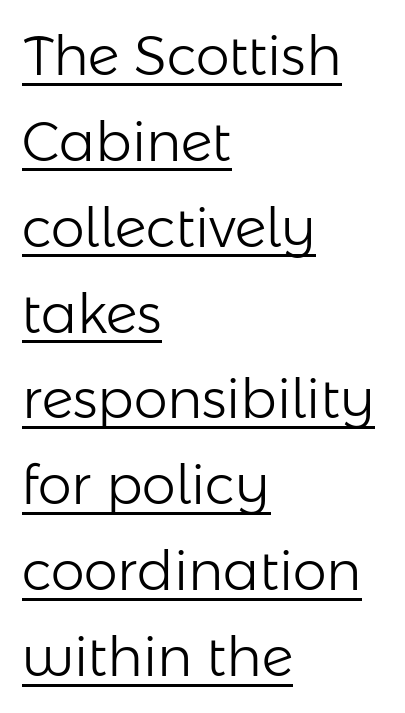
The image shows 54 px light sans-serif type, upright; set left-aligned, normal line spacing (1.59x), normal letter spacing, underlined; low stroke contrast and a medium x-height.
